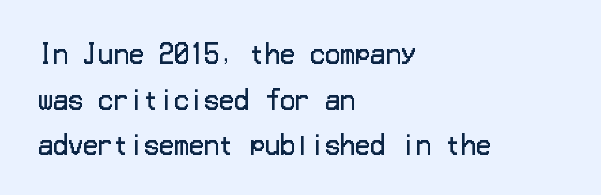
Q: Is the text bold? A: No.
Q: Is the text italic (slanted)? A: No, it is upright.
Q: Is the text underlined? A: No.
Q: How is the paragraph aligned? A: Left-aligned.
Q: Is the spacing between letters normal or unusually wide? A: Normal.
